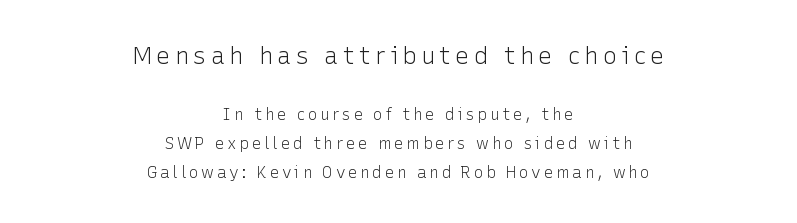
Letters have the restrained weight of plain body copy at most. The gap between lines stays unmarked. Short and long lines alike share a common midpoint. This is roman type, the default non-slanted kind. Reading top to bottom, the characters get smaller at the block break.
